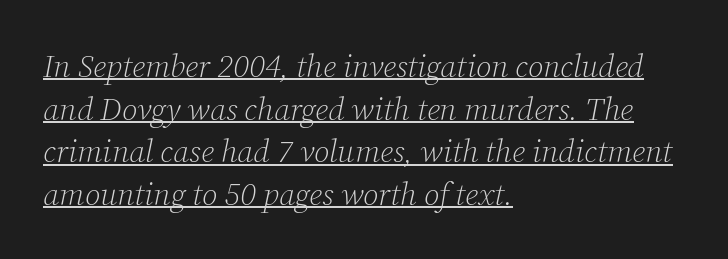
Q: Is the text bold? A: No.
Q: Is the text italic (slanted)? A: Yes, it leans right by about 12 degrees.
Q: Is the typeface a serif or a sans-serif typeface? A: Serif.
Q: Is the text underlined? A: Yes.
Q: How is the paragraph aligned? A: Left-aligned.
Q: Is the spacing between letters normal or unusually wide? A: Normal.
Q: Is the spacing between lines tight, normal or loose? A: Normal.
Q: Width (condensed, normal, or wide)? A: Normal.
Q: Stroke contrast? A: Low.
Q: x-height? A: Medium.
Q: Monospaced? A: No.
